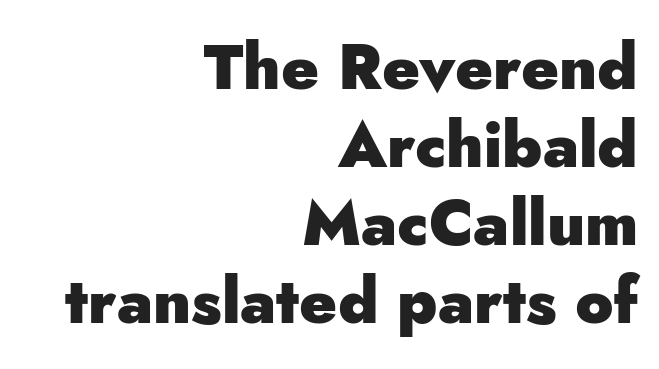
Q: Is the text bold? A: Yes.
Q: Is the text italic (slanted)? A: No, it is upright.
Q: Is the typeface a serif or a sans-serif typeface? A: Sans-serif.
Q: Is the text underlined? A: No.
Q: How is the paragraph aligned? A: Right-aligned.
Q: Is the spacing between letters normal or unusually wide? A: Normal.
Q: Width (condensed, normal, or wide)? A: Normal.
Q: Stroke contrast? A: Low.
Q: x-height? A: Small.
Q: Monospaced? A: No.
